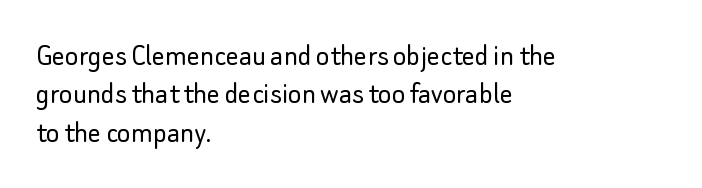
Q: Is the text bold? A: No.
Q: Is the text italic (slanted)? A: No, it is upright.
Q: Is the typeface a serif or a sans-serif typeface? A: Sans-serif.
Q: Is the text underlined? A: No.
Q: How is the paragraph aligned? A: Left-aligned.
Q: Is the spacing between letters normal or unusually wide? A: Normal.
Q: Width (condensed, normal, or wide)? A: Normal.
Q: Stroke contrast? A: Low.
Q: x-height? A: Small.
Q: Monospaced? A: No.
